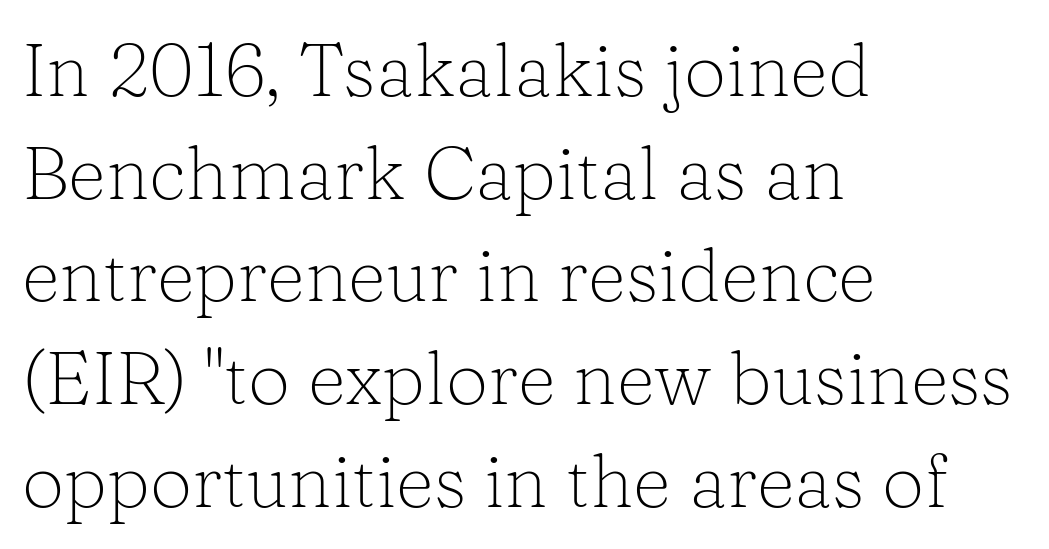
{"serif": "yes", "italic": "no", "bold": "no", "weight": "light", "width": "normal", "stroke_contrast": "low", "x_height": "medium", "monospaced": "no", "underline": "no", "align": "left", "line_spacing": "normal", "line_spacing_ratio": 1.37, "letter_spacing": "normal", "letter_spacing_em": 0.0, "glyph_px": 75}
